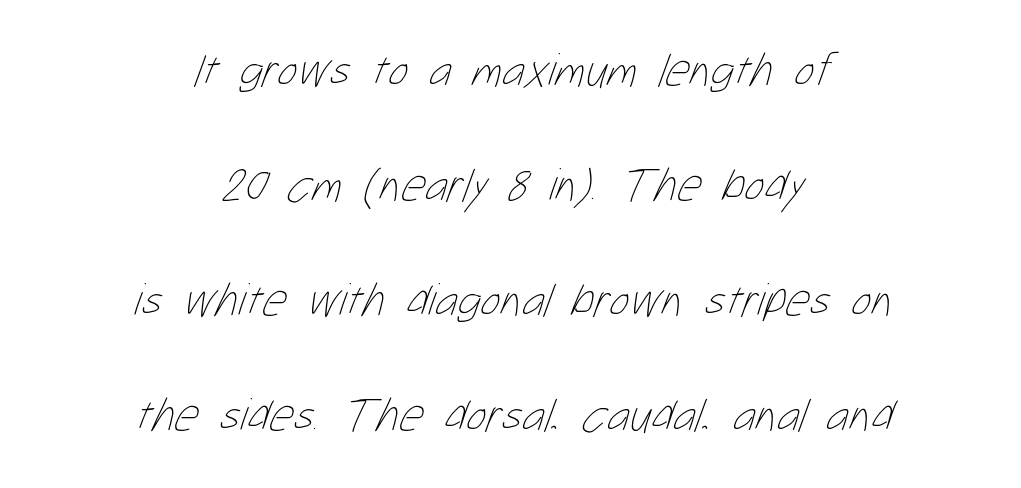
The image shows 47 px thin, condensed type; set centered, loose line spacing (2.45x), normal letter spacing, not underlined; low stroke contrast and a medium x-height.
